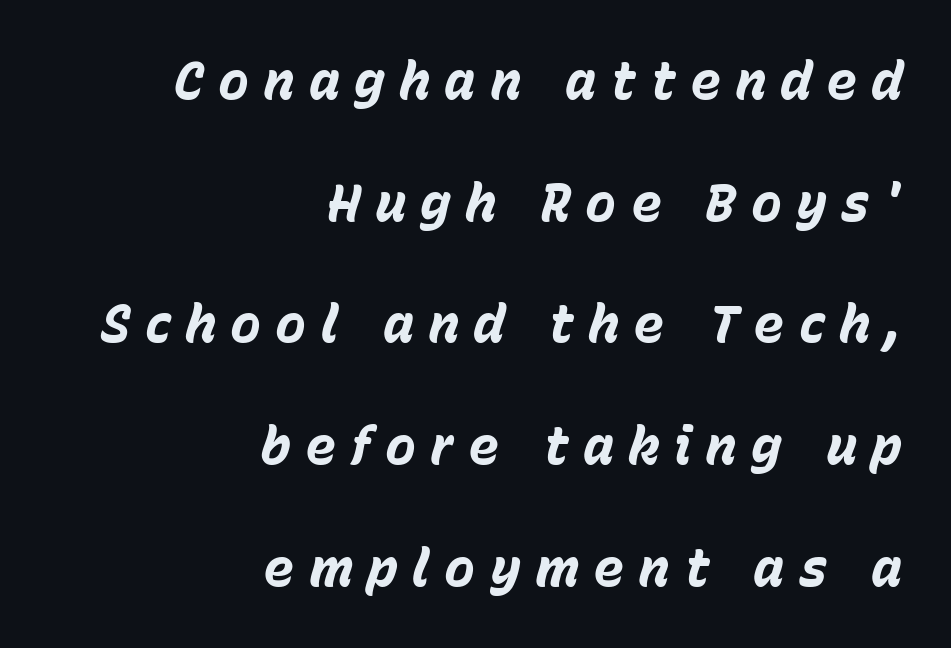
The image shows 52 px bold type, italic (leaning right); set right-aligned, loose line spacing (2.34x), unusually wide letter spacing (+0.27 em), not underlined; low stroke contrast and a medium x-height.
